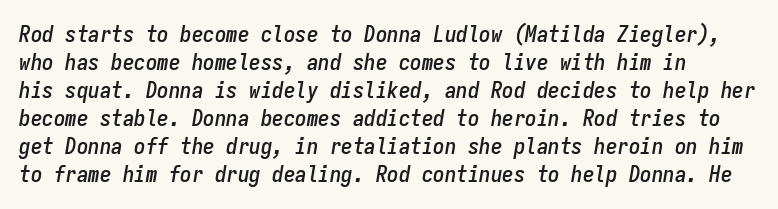
{"italic": "yes", "lean": "right", "slant_degrees": 9, "underline": "no", "line_spacing_ratio": 1.22, "letter_spacing": "normal", "letter_spacing_em": 0.0, "glyph_px": 23}
